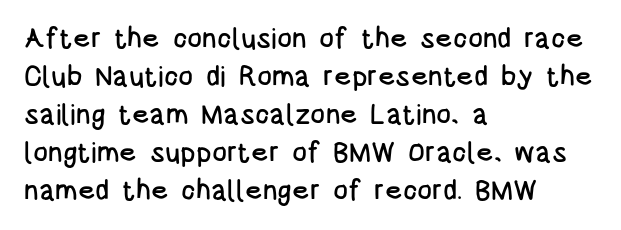
Q: Is the text italic (slanted)? A: No, it is upright.
Q: Is the typeface a serif or a sans-serif typeface? A: Sans-serif.
Q: Is the text underlined? A: No.
Q: How is the paragraph aligned? A: Left-aligned.
Q: Is the spacing between letters normal or unusually wide? A: Normal.
Q: Is the spacing between lines tight, normal or loose? A: Normal.
Q: Width (condensed, normal, or wide)? A: Condensed.
Q: Stroke contrast? A: Low.
Q: x-height? A: Large.
Q: Monospaced? A: No.
